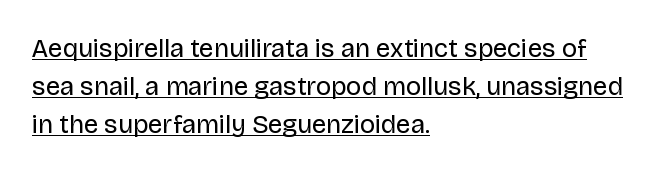
The characters are drawn with everyday or finer stroke widths. Reading down the block, your eye returns to a fixed left position each line. This rendering leaves character spacing at its baseline value. In designer terms, the underline attribute is active on this setting. Posture: straight, roman, zero tilt. The rendering uses a moderate line-height, typical for paragraphs.
